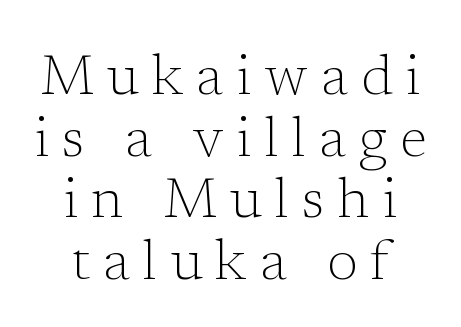
The lines in this sample share a center point and differ in where they start and stop. This is serif lettering, the kind often seen in printed books. This block would grow much taller if given ordinary leading; it's compressed now. Any mark beneath the type? The region is blank. Words appear elongated and porous because spacing is wide. On a weight scale, this lands at 450 or below.
